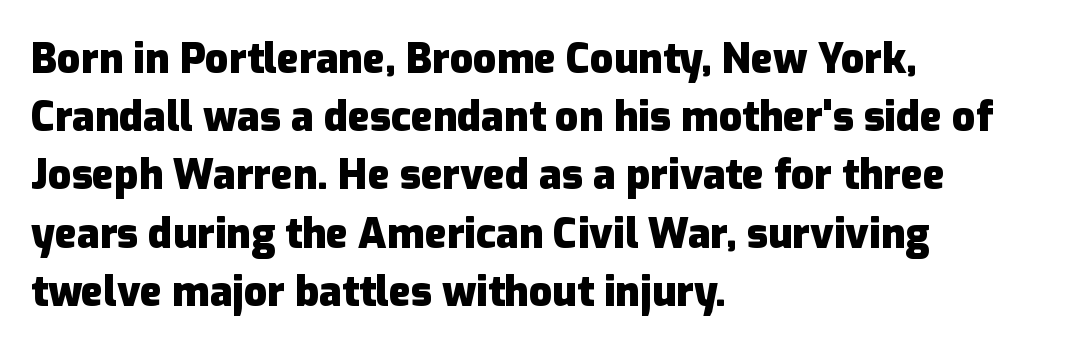
{"serif": "no", "italic": "no", "bold": "yes", "weight": "heavy", "width": "normal", "stroke_contrast": "low", "x_height": "medium", "monospaced": "no", "underline": "no", "align": "left", "line_spacing": "normal", "line_spacing_ratio": 1.42, "letter_spacing": "normal", "letter_spacing_em": 0.0, "glyph_px": 41}
